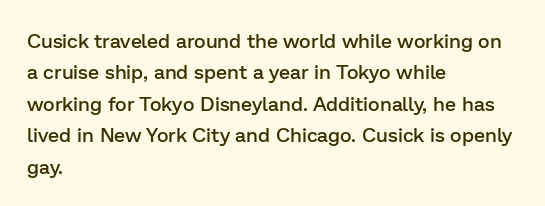
The image shows 20 px text type, upright; set left-aligned, normal line spacing (1.57x), normal letter spacing, not underlined.
